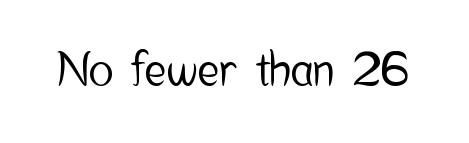
{"serif": "no", "italic": "no", "width": "condensed", "stroke_contrast": "low", "x_height": "medium", "monospaced": "no", "underline": "no", "letter_spacing": "normal", "letter_spacing_em": 0.0, "glyph_px": 46}
